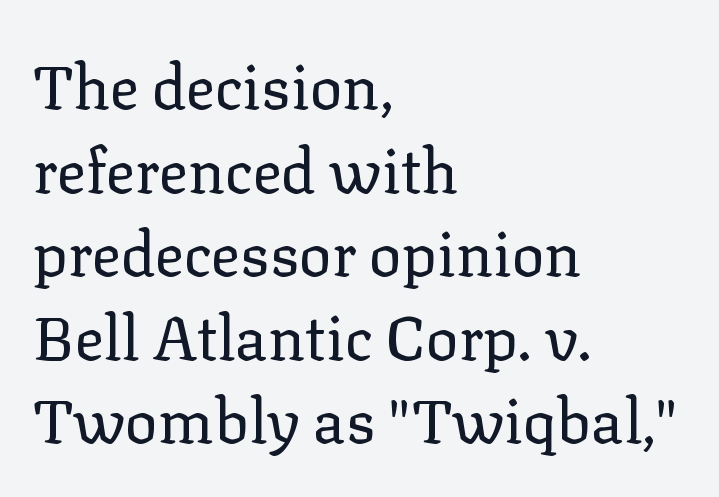
The image shows 61 px regular-weight serif type, upright; set left-aligned, normal line spacing (1.37x), normal letter spacing, not underlined; low stroke contrast and a medium x-height.
